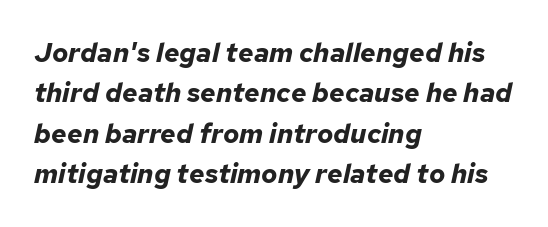
Q: Is the text bold? A: Yes.
Q: Is the text italic (slanted)? A: Yes, it leans right by about 12 degrees.
Q: Is the text underlined? A: No.
Q: How is the paragraph aligned? A: Left-aligned.
Q: Is the spacing between letters normal or unusually wide? A: Normal.
Q: Is the spacing between lines tight, normal or loose? A: Normal.
